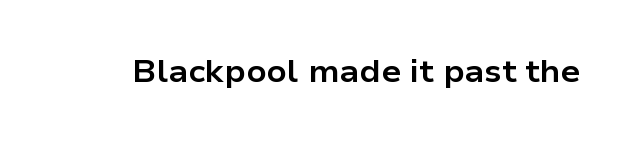
{"serif": "no", "italic": "no", "bold": "yes", "weight": "bold", "width": "wide", "stroke_contrast": "low", "x_height": "medium", "monospaced": "no", "underline": "no", "letter_spacing": "normal", "letter_spacing_em": 0.0, "glyph_px": 31}
